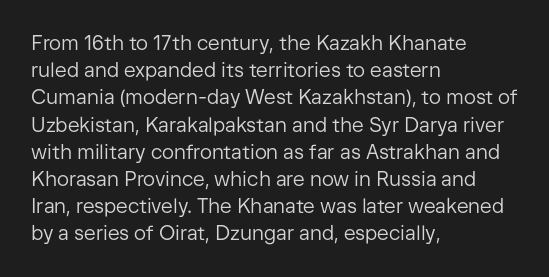
The text block is weighted toward the left margin, trailing off unevenly rightward. Summary of vertical rhythm: regular, with standard interline spacing. Spacing between characters is what you'd get straight out of the box. The letterforms sit at book weight or below.
